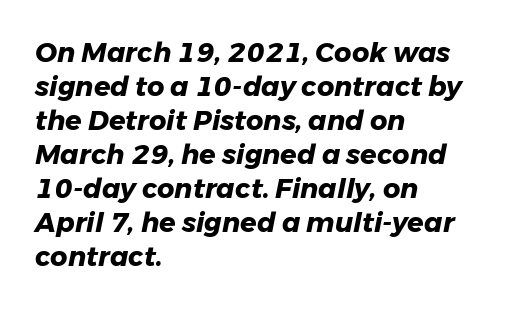
Each new line begins a customary step beneath the previous one. The whole block is typeset with a tilt. Heavy-handed strokes throughout: this text is bold. Words appear dense and cohesive because spacing is normal.
